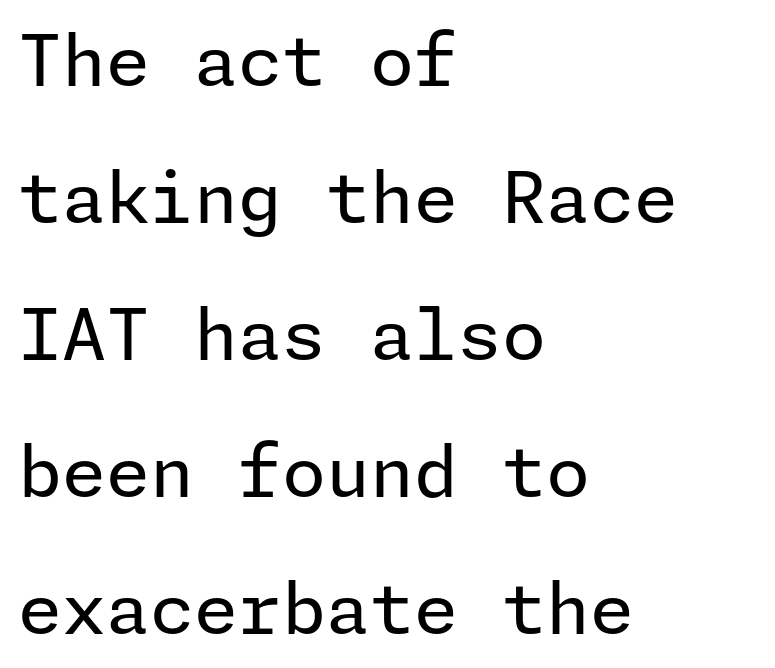
Q: Is the text bold? A: No.
Q: Is the text italic (slanted)? A: No, it is upright.
Q: Is the typeface a serif or a sans-serif typeface? A: Sans-serif.
Q: Is the text underlined? A: No.
Q: How is the paragraph aligned? A: Left-aligned.
Q: Is the spacing between letters normal or unusually wide? A: Normal.
Q: Is the spacing between lines tight, normal or loose? A: Loose.
Q: Width (condensed, normal, or wide)? A: Normal.
Q: Stroke contrast? A: Low.
Q: x-height? A: Medium.
